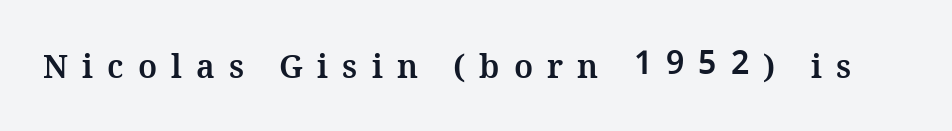
Q: Is the text bold? A: Yes.
Q: Is the text italic (slanted)? A: No, it is upright.
Q: Is the text underlined? A: No.
Q: Is the spacing between letters normal or unusually wide? A: Unusually wide.
Q: Width (condensed, normal, or wide)? A: Normal.
Q: Stroke contrast? A: Medium.
Q: x-height? A: Medium.
Q: Monospaced? A: No.
